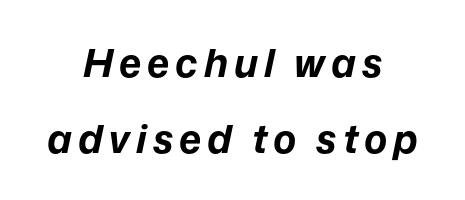
The image shows 39 px bold type, italic (leaning right); set centered, loose line spacing (1.94x), not underlined; low stroke contrast and a medium x-height.
